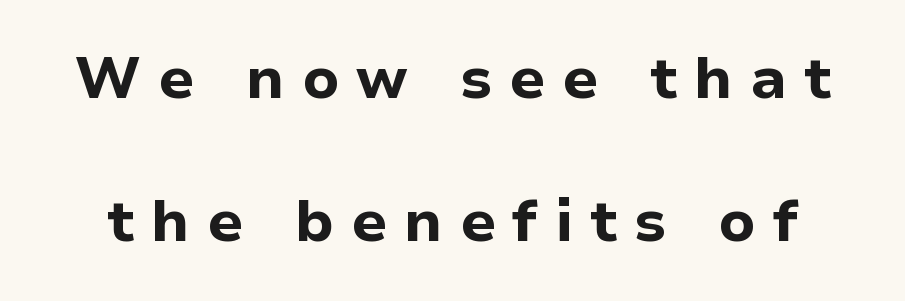
{"serif": "no", "italic": "no", "bold": "yes", "weight": "bold", "width": "normal", "stroke_contrast": "low", "x_height": "medium", "monospaced": "no", "underline": "no", "line_spacing": "loose", "line_spacing_ratio": 2.43, "letter_spacing": "wide", "letter_spacing_em": 0.29, "glyph_px": 59}
